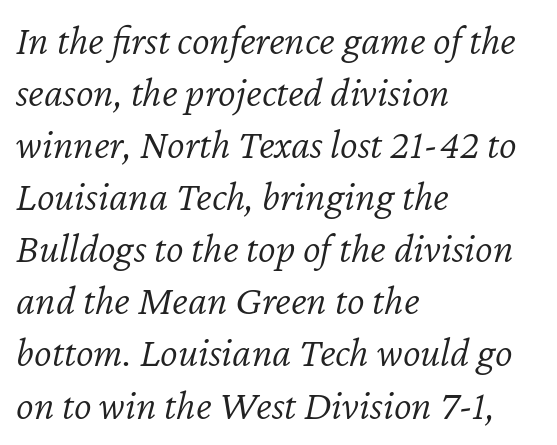
The letters sit at their default tracking, neither squeezed nor spread. Rule under the text: the space is simply empty. Do the characters align in a grid? No, the font is proportional. A light-to-regular cut is what we see here. Tall strokes in this sample are angled rather than plumb.
